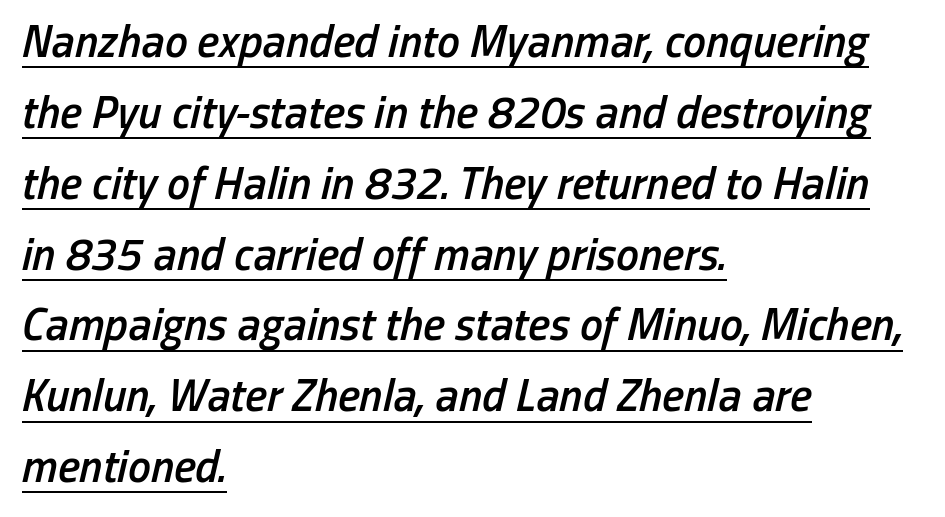
{"italic": "yes", "lean": "right", "slant_degrees": 13, "bold": "semi", "weight": "semibold", "width": "condensed", "stroke_contrast": "low", "x_height": "medium", "monospaced": "no", "underline": "yes", "align": "left", "line_spacing": "normal", "line_spacing_ratio": 1.54, "letter_spacing": "normal", "letter_spacing_em": 0.0, "glyph_px": 46}
